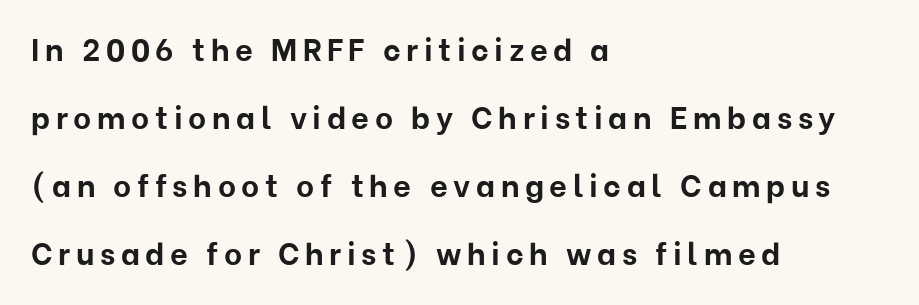
Q: Is the text bold? A: Yes.
Q: Is the text italic (slanted)? A: No, it is upright.
Q: Is the typeface a serif or a sans-serif typeface? A: Sans-serif.
Q: Is the text underlined? A: No.
Q: How is the paragraph aligned? A: Left-aligned.
Q: Is the spacing between lines tight, normal or loose? A: Loose.
Q: Width (condensed, normal, or wide)? A: Normal.
Q: Stroke contrast? A: Low.
Q: x-height? A: Medium.
Q: Monospaced? A: No.
